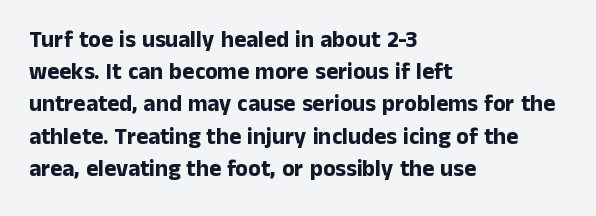
Teacher's note: observe the even left margin — that is flush-left alignment. Tracking here is standard; glyphs follow each other at the usual distance. Horizontal bands of white between lines are of average thickness. Is the type bold? Yes — the strokes are clearly thick and heavy. This is the regular roman posture of the typeface.
